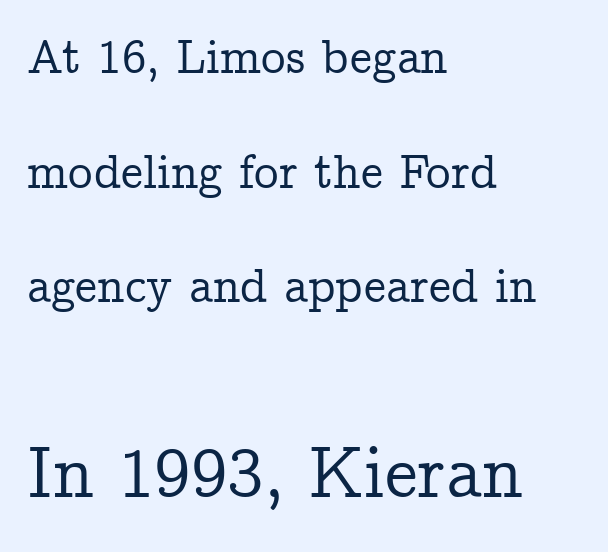
Do the characters align in a grid? No, the font is proportional. Alignment: flush left. Unlike italic type, these characters show no tilt at all. The glyphs in this specimen are seriffed.
